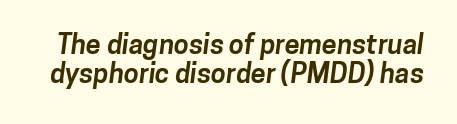
Does extra space separate the letters? No, they use regular spacing. Each glyph is drawn with heavy, bold strokes. The string is rendered with underlining switched off. Students, observe: this is what under-led, compact text looks like.
